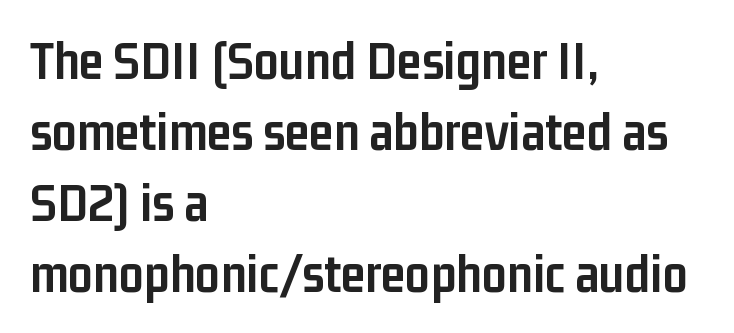
{"serif": "no", "italic": "no", "bold": "yes", "weight": "semibold", "width": "condensed", "stroke_contrast": "low", "x_height": "medium", "monospaced": "no", "underline": "no", "align": "left", "line_spacing": "normal", "line_spacing_ratio": 1.29, "letter_spacing": "normal", "letter_spacing_em": 0.0, "glyph_px": 55}
